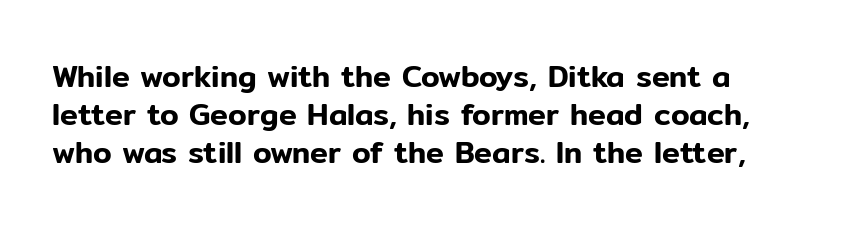
{"serif": "no", "italic": "no", "width": "normal", "stroke_contrast": "low", "x_height": "medium", "monospaced": "no", "underline": "no", "line_spacing": "normal", "line_spacing_ratio": 1.26, "letter_spacing": "normal", "letter_spacing_em": 0.0, "glyph_px": 30}
